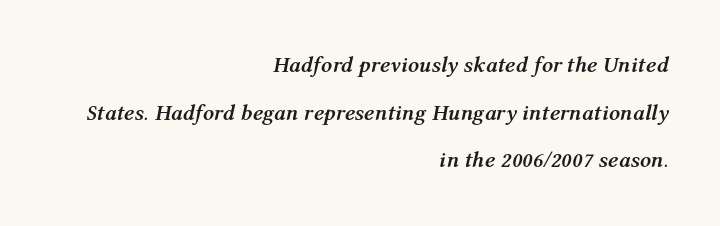
{"italic": "yes", "lean": "right", "slant_degrees": 12, "bold": "yes", "underline": "no", "align": "right", "line_spacing": "loose", "line_spacing_ratio": 2.16, "letter_spacing": "normal", "letter_spacing_em": 0.0, "glyph_px": 22}
